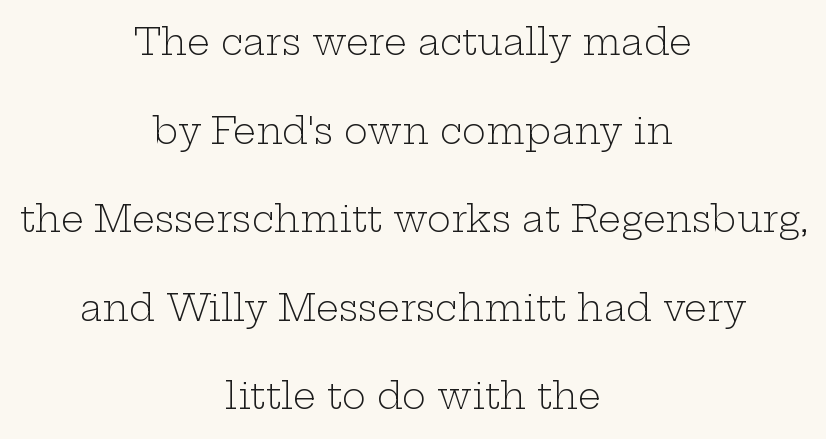
Q: Is the text bold? A: No.
Q: Is the text italic (slanted)? A: No, it is upright.
Q: Is the typeface a serif or a sans-serif typeface? A: Serif.
Q: Is the text underlined? A: No.
Q: How is the paragraph aligned? A: Centered.
Q: Is the spacing between letters normal or unusually wide? A: Normal.
Q: Is the spacing between lines tight, normal or loose? A: Loose.
Q: Width (condensed, normal, or wide)? A: Wide.
Q: Stroke contrast? A: Low.
Q: x-height? A: Medium.
Q: Monospaced? A: No.
